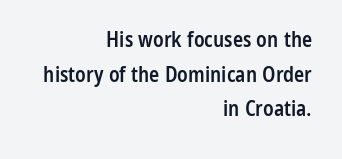
The image shows 21 px text type, upright; set right-aligned, normal line spacing (1.65x), normal letter spacing, not underlined.
